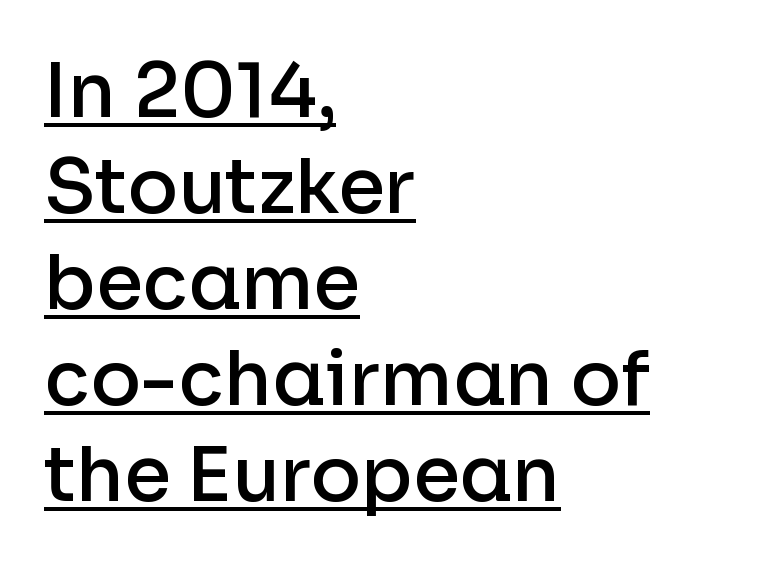
The image shows 75 px semibold sans-serif type, upright; set left-aligned, normal line spacing (1.28x), normal letter spacing, underlined; low stroke contrast and a medium x-height.
